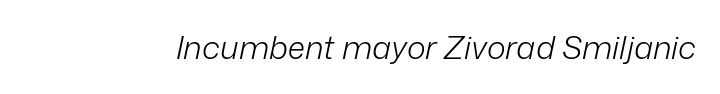
Beneath every word, the page is bare. These lines were composed using italics. The type is set solid horizontally, with unmodified tracking. No extra ink here — the face is not bold. Is this a fixed-width face? No — the glyphs have proportional, varying widths.
